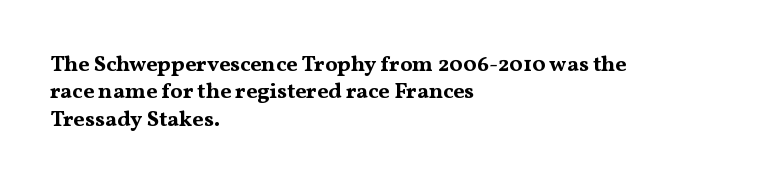
The image shows 22 px bold type, upright; set left-aligned, normal line spacing (1.25x), normal letter spacing, not underlined.
